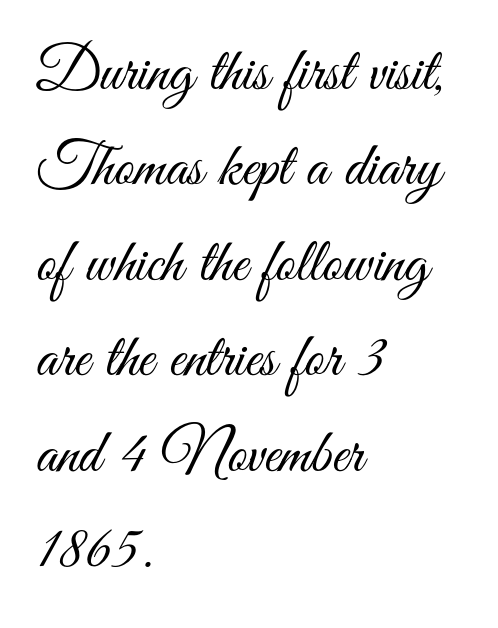
The image shows 62 px light, condensed sans-serif type; set left-aligned, normal line spacing (1.54x), normal letter spacing, not underlined; medium stroke contrast and a small x-height.
